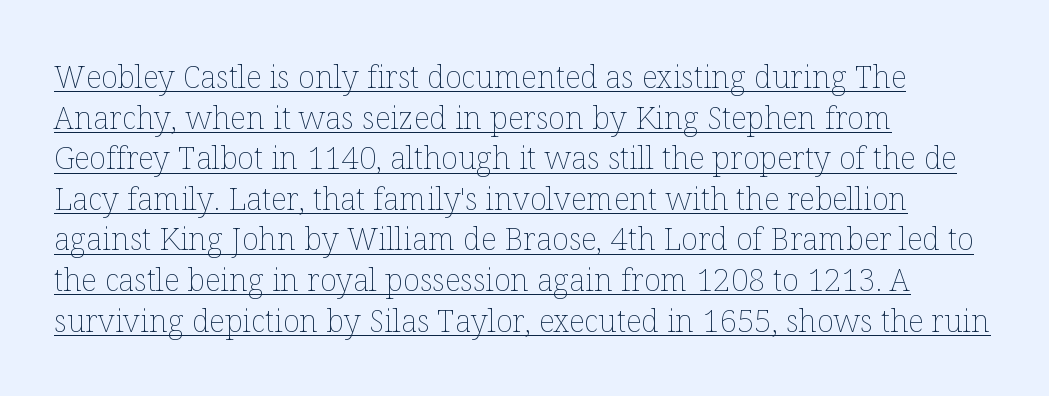
A typesetter would mark this as roman, not italic. Nothing unusual about the tracking: characters are spaced as the font intends. The block of text has a typical density, with ordinary space between rows. Check the space under the baseline: a stroke is drawn there. Line starts are locked; line ends wander.
